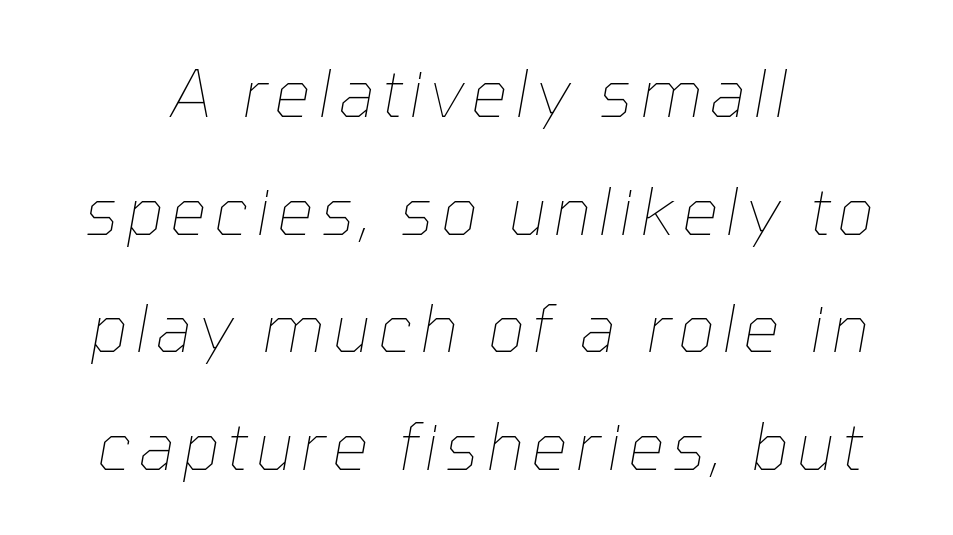
Q: Is the text bold? A: No.
Q: Is the text italic (slanted)? A: Yes, it leans right by about 10 degrees.
Q: Is the text underlined? A: No.
Q: How is the paragraph aligned? A: Centered.
Q: Width (condensed, normal, or wide)? A: Normal.
Q: Stroke contrast? A: Low.
Q: x-height? A: Medium.
Q: Monospaced? A: No.
